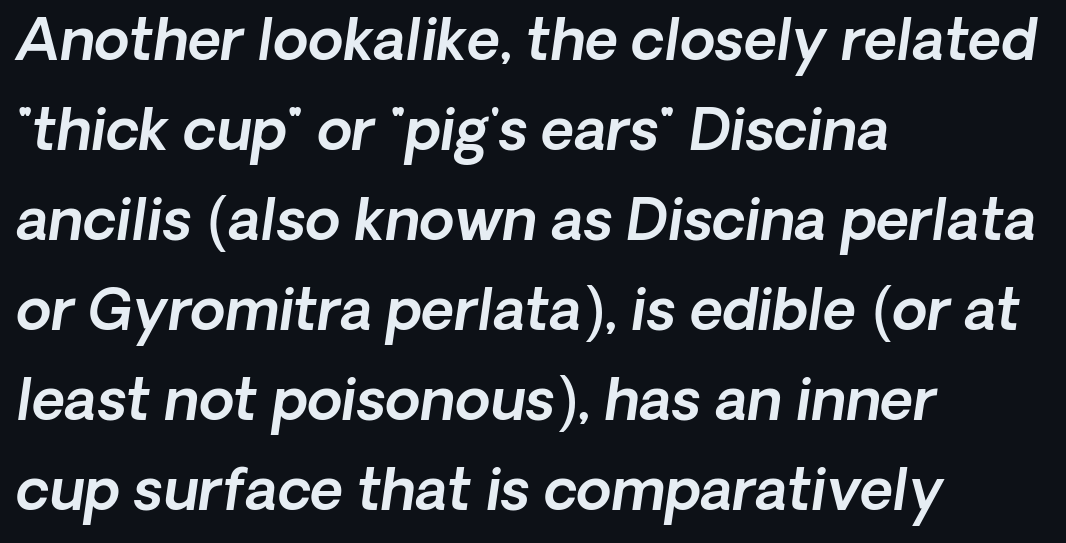
{"italic": "yes", "lean": "right", "slant_degrees": 8, "width": "normal", "x_height": "medium", "monospaced": "no", "underline": "no", "align": "left", "line_spacing": "normal", "line_spacing_ratio": 1.58, "letter_spacing": "normal", "letter_spacing_em": 0.0, "glyph_px": 57}
